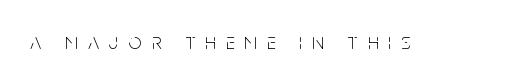
Q: Is the text bold? A: No.
Q: Is the text italic (slanted)? A: No, it is upright.
Q: Is the text underlined? A: No.
Q: Is the spacing between letters normal or unusually wide? A: Unusually wide.
